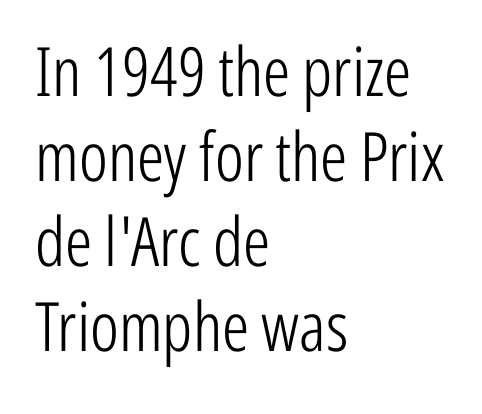
The image shows 68 px light, condensed sans-serif type, upright; set left-aligned, normal line spacing (1.25x), normal letter spacing, not underlined; low stroke contrast and a medium x-height.
